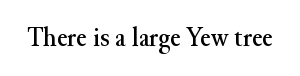
Varying glyph widths throughout — classic text-font behaviour. Here the glyphs are tracked normally, forming tight word shapes. Every stem runs plumb, perpendicular to the baseline. The specimen omits any rule beneath the text block's lines.
